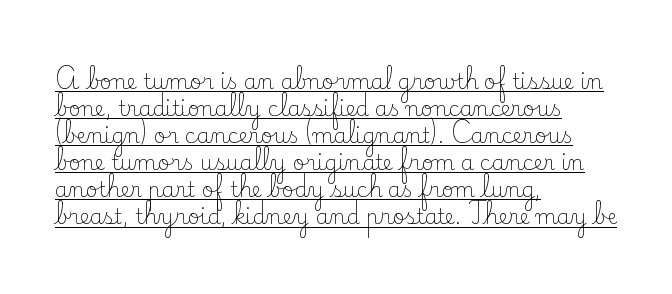
The image shows 21 px text type, upright; set left-aligned, normal line spacing (1.29x), normal letter spacing, underlined.
